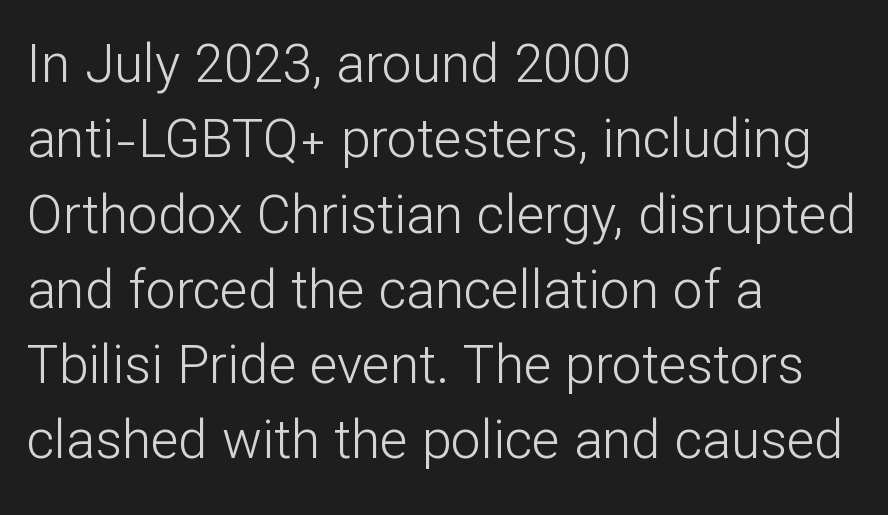
The image shows 53 px light sans-serif type, upright; set left-aligned, normal line spacing (1.42x), normal letter spacing, not underlined; low stroke contrast and a medium x-height.
